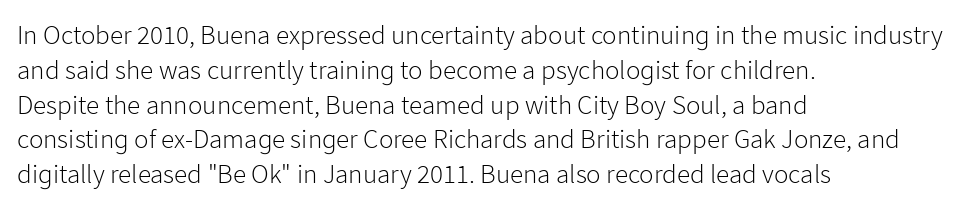
{"italic": "no", "bold": "no", "underline": "no", "align": "left", "line_spacing": "normal", "line_spacing_ratio": 1.29, "letter_spacing": "normal", "letter_spacing_em": 0.0, "glyph_px": 27}
